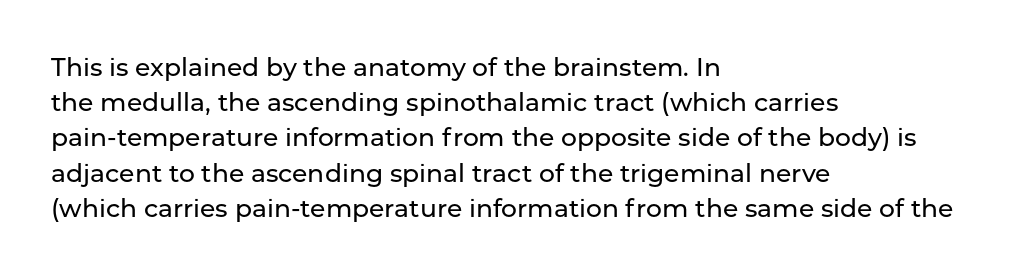
Q: Is the text italic (slanted)? A: No, it is upright.
Q: Is the text underlined? A: No.
Q: How is the paragraph aligned? A: Left-aligned.
Q: Is the spacing between letters normal or unusually wide? A: Normal.
Q: Is the spacing between lines tight, normal or loose? A: Normal.
